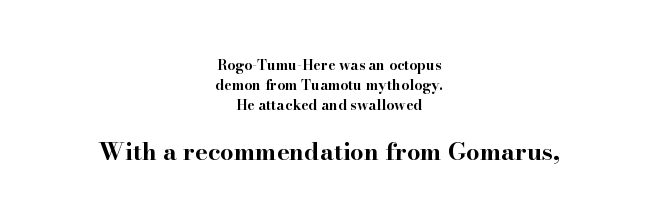
The image shows 24 px bold type, upright; set centered, normal line spacing (1.42x), normal letter spacing, not underlined; the second (bottom) block is 1.71x larger.
